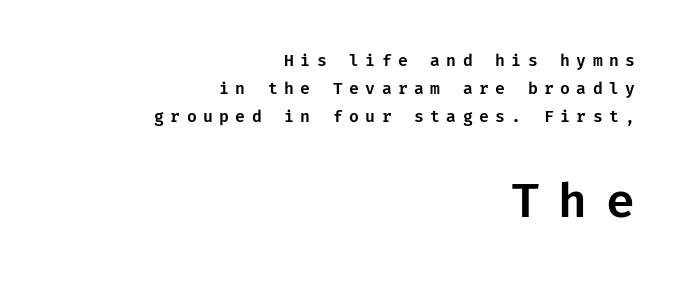
The image shows 47 px sans-serif type, upright; set right-aligned, line spacing 1.76x, unusually wide letter spacing (+0.4 em), not underlined; the second (bottom) block is 2.94x larger; low stroke contrast and a medium x-height.
